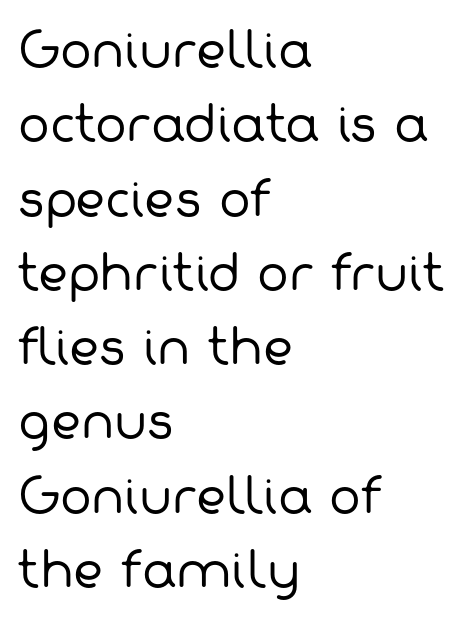
{"serif": "no", "bold": "no", "weight": "regular", "width": "normal", "stroke_contrast": "low", "x_height": "medium", "monospaced": "no", "underline": "no", "align": "left", "line_spacing": "normal", "line_spacing_ratio": 1.58, "letter_spacing": "normal", "letter_spacing_em": 0.0, "glyph_px": 47}
